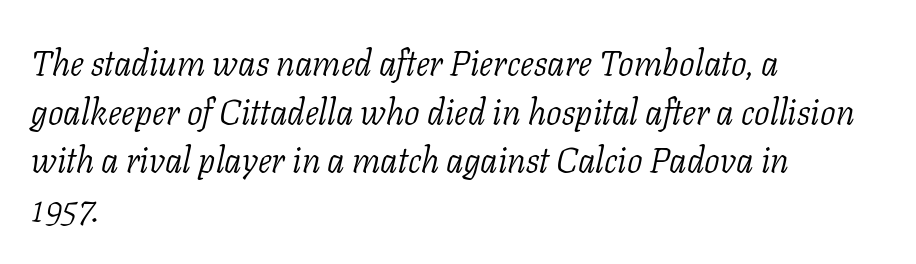
{"serif": "yes", "italic": "yes", "lean": "right", "slant_degrees": 11, "bold": "no", "weight": "light", "width": "normal", "stroke_contrast": "low", "x_height": "medium", "monospaced": "no", "underline": "no", "align": "left", "line_spacing": "normal", "line_spacing_ratio": 1.39, "letter_spacing": "normal", "letter_spacing_em": 0.0, "glyph_px": 35}
